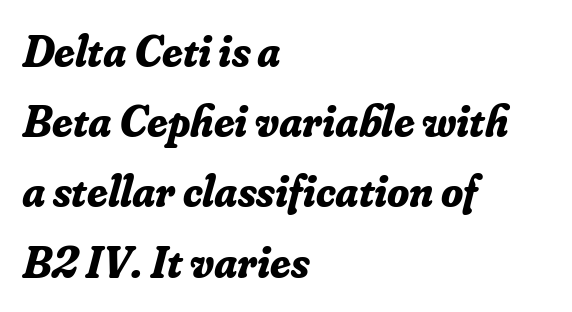
{"serif": "yes", "italic": "yes", "lean": "right", "slant_degrees": 16, "bold": "yes", "weight": "bold", "width": "normal", "stroke_contrast": "low", "x_height": "small", "monospaced": "no", "underline": "no", "align": "left", "line_spacing": "normal", "line_spacing_ratio": 1.56, "letter_spacing": "normal", "letter_spacing_em": 0.0, "glyph_px": 45}
